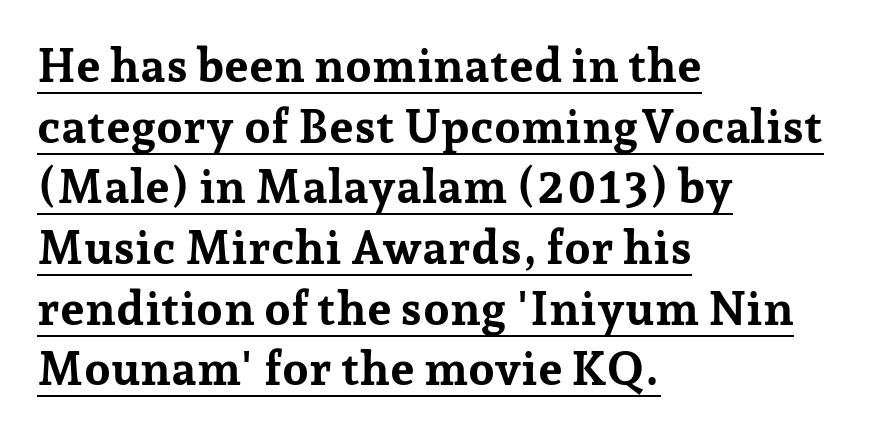
The image shows 47 px bold serif type, upright; set left-aligned, normal line spacing (1.29x), normal letter spacing, underlined; low stroke contrast and a medium x-height.
